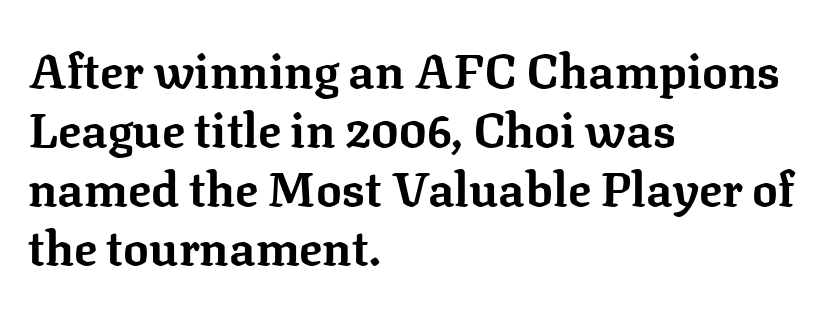
{"serif": "yes", "italic": "no", "bold": "yes", "weight": "bold", "width": "normal", "stroke_contrast": "low", "x_height": "medium", "monospaced": "no", "underline": "no", "align": "left", "line_spacing_ratio": 1.23, "letter_spacing": "normal", "letter_spacing_em": 0.0, "glyph_px": 48}
